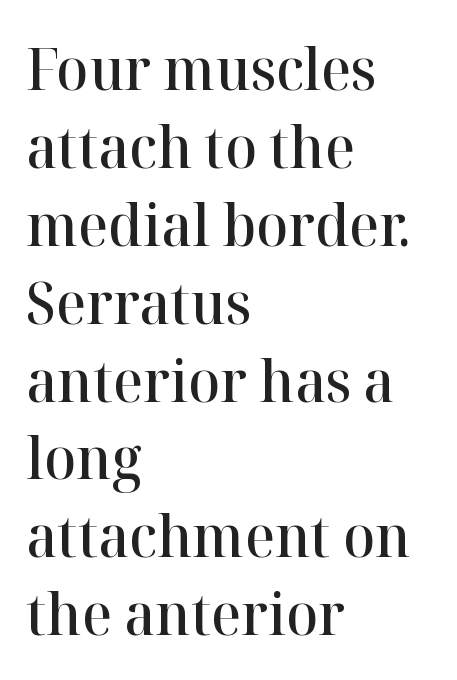
{"serif": "yes", "italic": "no", "bold": "semi", "weight": "semibold", "width": "normal", "stroke_contrast": "high", "x_height": "medium", "monospaced": "no", "underline": "no", "align": "left", "line_spacing": "normal", "line_spacing_ratio": 1.32, "letter_spacing": "normal", "letter_spacing_em": 0.0, "glyph_px": 59}
